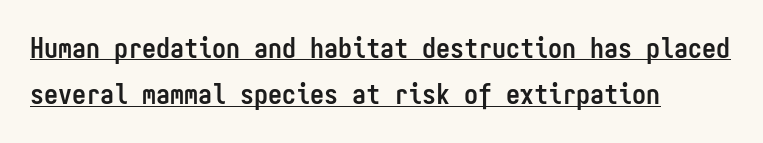
The image shows 28 px semibold, condensed sans-serif type, upright, monospaced; set left-aligned, normal line spacing (1.66x), normal letter spacing, underlined; low stroke contrast and a medium x-height.
